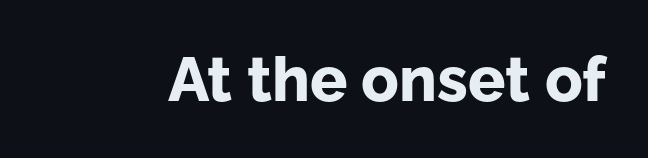
The image shows 62 px bold sans-serif type, upright; set normal letter spacing, not underlined; low stroke contrast and a medium x-height.
